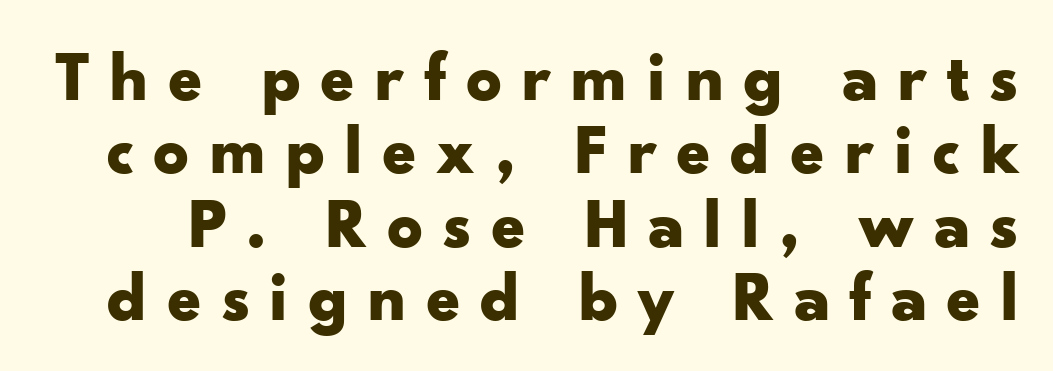
The image shows 70 px bold, wide sans-serif type, upright; set tight line spacing (1.05x), unusually wide letter spacing (+0.27 em), not underlined; low stroke contrast and a small x-height.
